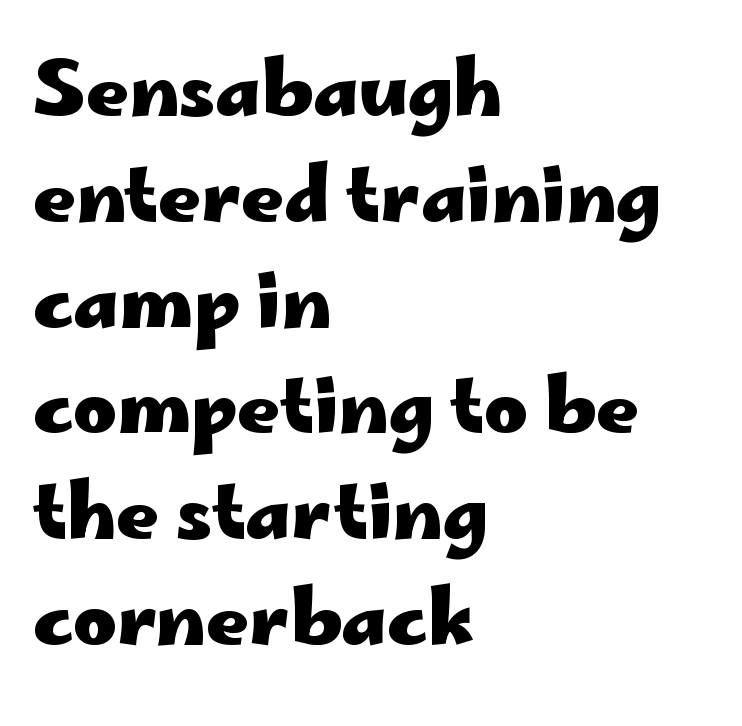
Q: Is the text bold? A: Yes.
Q: Is the text italic (slanted)? A: No, it is upright.
Q: Is the typeface a serif or a sans-serif typeface? A: Sans-serif.
Q: Is the text underlined? A: No.
Q: How is the paragraph aligned? A: Left-aligned.
Q: Is the spacing between letters normal or unusually wide? A: Normal.
Q: Is the spacing between lines tight, normal or loose? A: Normal.
Q: Width (condensed, normal, or wide)? A: Wide.
Q: Stroke contrast? A: Low.
Q: x-height? A: Small.
Q: Monospaced? A: No.
